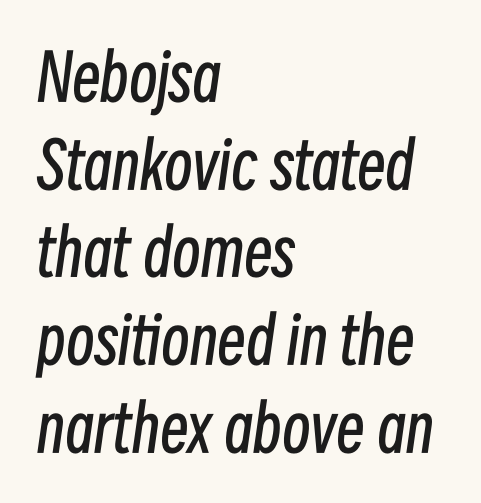
{"italic": "yes", "lean": "right", "slant_degrees": 8, "bold": "no", "weight": "regular", "width": "condensed", "stroke_contrast": "low", "x_height": "medium", "monospaced": "no", "underline": "no", "align": "left", "line_spacing": "normal", "line_spacing_ratio": 1.37, "letter_spacing": "normal", "letter_spacing_em": 0.0, "glyph_px": 64}
